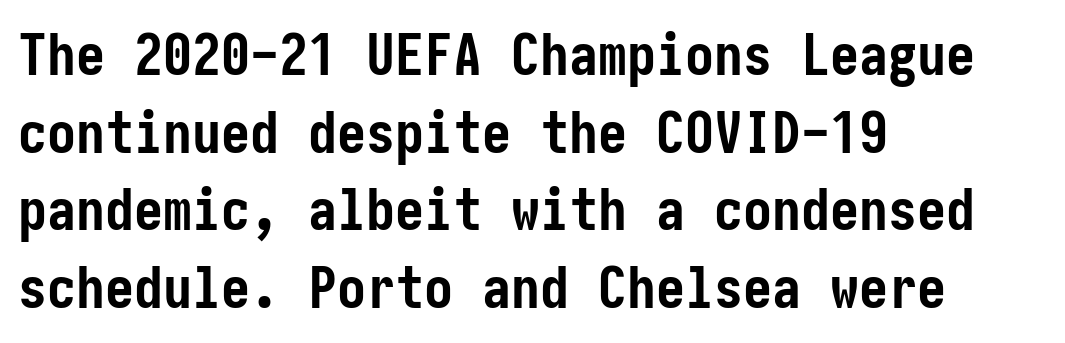
Q: Is the text bold? A: Yes.
Q: Is the text italic (slanted)? A: No, it is upright.
Q: Is the typeface a serif or a sans-serif typeface? A: Sans-serif.
Q: Is the text underlined? A: No.
Q: How is the paragraph aligned? A: Left-aligned.
Q: Is the spacing between letters normal or unusually wide? A: Normal.
Q: Is the spacing between lines tight, normal or loose? A: Normal.
Q: Width (condensed, normal, or wide)? A: Condensed.
Q: Stroke contrast? A: Low.
Q: x-height? A: Medium.
